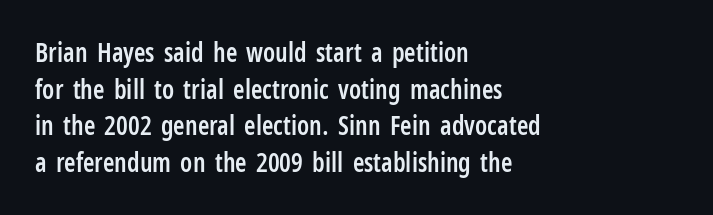
Every row of glyphs begins at an identical x-position on the left. Summary of weight: moderately heavy, a semibold. Evenly set lines give the paragraph a standard silhouette. In terms of letterspacing, this is plain default setting. When letters stand straight like this, we call the style roman or upright. The gap between lines stays unmarked.
